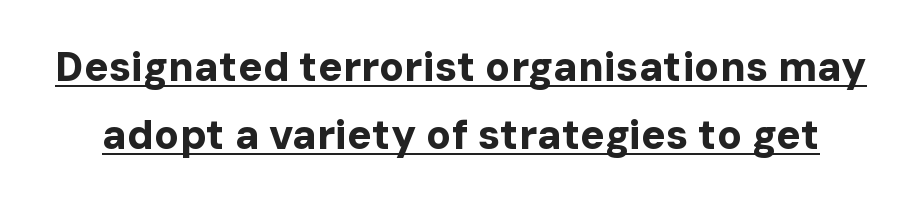
Q: Is the text bold? A: Yes.
Q: Is the text italic (slanted)? A: No, it is upright.
Q: Is the typeface a serif or a sans-serif typeface? A: Sans-serif.
Q: Is the text underlined? A: Yes.
Q: Is the spacing between letters normal or unusually wide? A: Normal.
Q: Is the spacing between lines tight, normal or loose? A: Normal.
Q: Width (condensed, normal, or wide)? A: Normal.
Q: Stroke contrast? A: Low.
Q: x-height? A: Medium.
Q: Monospaced? A: No.
